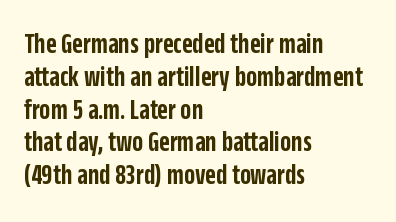
This is the in-between weight designers call semibold or demi. Which margin do the lines hug? The left one — the right edge is uneven. Is this a fixed-width face? No — the glyphs have proportional, varying widths. What stands out about the letter spacing? Nothing — it is the standard amount. Cramped leading. Decoration check: the copy has no underline.
